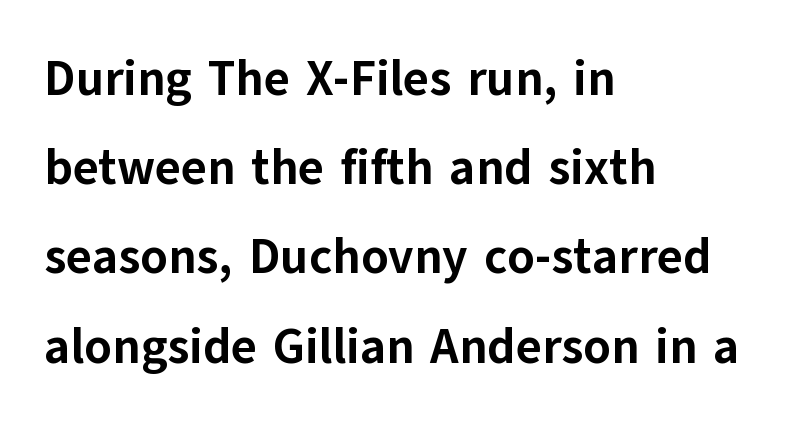
The image shows 49 px bold sans-serif type, upright; set left-aligned, line spacing 1.82x, normal letter spacing, not underlined; low stroke contrast and a medium x-height.
